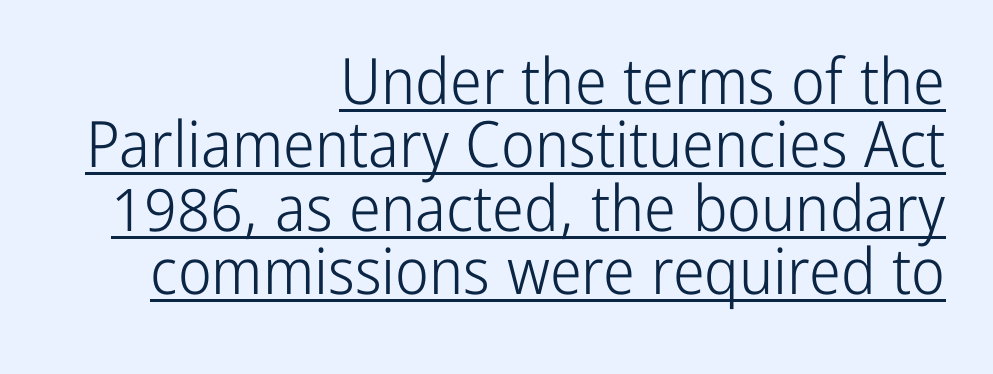
The line-height multiplier appears low, near solid setting. Emphasis is given by a line drawn under the lettering. Rendered with straight, roman letterforms. The font family rendered here belongs to the sans-serif group. The face used here is proportionally spaced, like ordinary book or web type. This rendering uses right alignment, leaving the left contour irregular.
